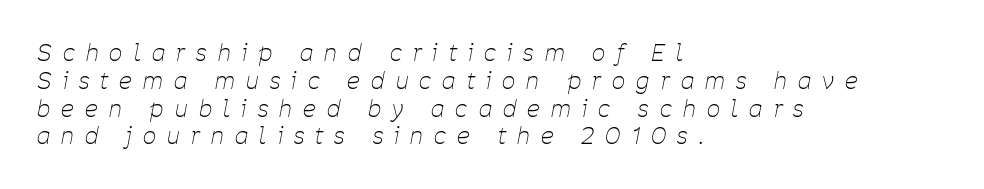
{"italic": "yes", "lean": "right", "slant_degrees": 11, "bold": "no", "underline": "no", "align": "left", "line_spacing_ratio": 1.21, "letter_spacing": "wide", "letter_spacing_em": 0.49, "glyph_px": 23}
